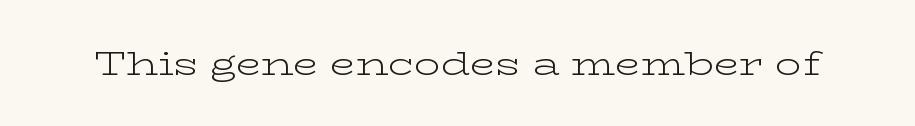
The line texture is even and compact thanks to regular tracking. The face used here is proportionally spaced, like ordinary book or web type. A bare baseline throughout the passage. Each letter's strokes conclude with small projecting serifs. Is the type heavy? It reads as light-to-regular instead. The font's upright variant was chosen for this text.
